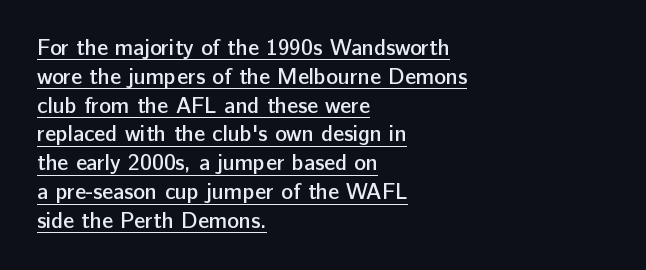
The tracking reads as untouched default to a designer's eye. Beneath each row of characters lies a ruled line. Students, observe: this is what conventionally led text looks like. Strokes here are thickened, but only to semibold level. These lines were composed using upright roman letters. Typeset ragged right — the left edge is the straight one.
